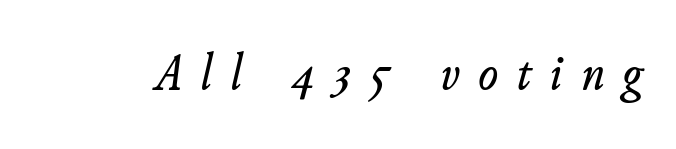
Short note: letters widely spaced. Posture: slanted. The string is rendered with underlining switched off. These lines are rendered in a variable-pitch font.
